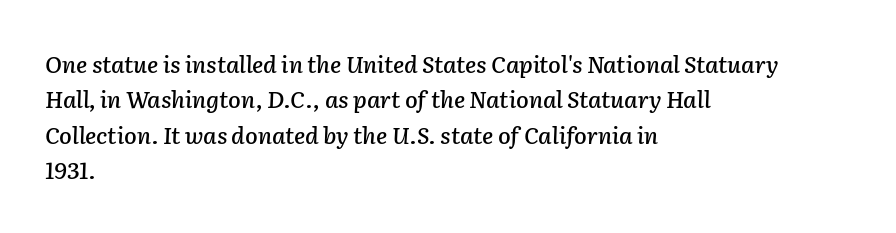
The paragraph has a hard left edge and a soft right edge. Every character sits at an angle, as italics do. Students, observe: this is what conventionally led text looks like. Check under the words: just untouched page.
